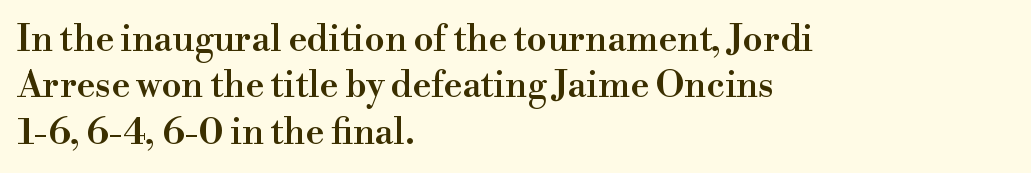
Q: Is the text bold? A: Semi-bold.
Q: Is the text italic (slanted)? A: No, it is upright.
Q: Is the typeface a serif or a sans-serif typeface? A: Serif.
Q: Is the text underlined? A: No.
Q: How is the paragraph aligned? A: Left-aligned.
Q: Is the spacing between letters normal or unusually wide? A: Normal.
Q: Is the spacing between lines tight, normal or loose? A: Normal.
Q: Width (condensed, normal, or wide)? A: Normal.
Q: Stroke contrast? A: High.
Q: x-height? A: Small.
Q: Monospaced? A: No.
